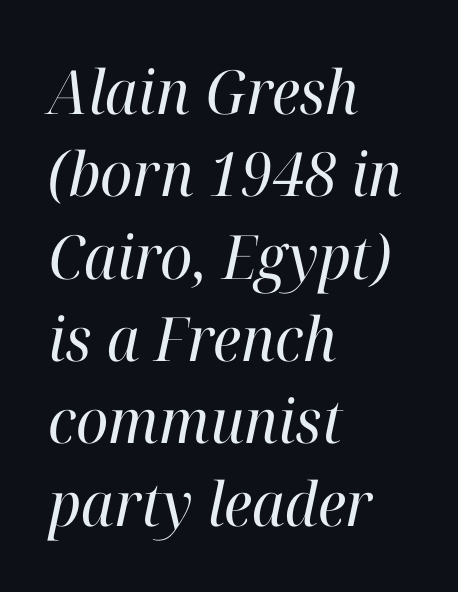
The image shows 61 px regular-weight serif type, italic (leaning right); set left-aligned, normal line spacing (1.35x), normal letter spacing, not underlined; high stroke contrast and a medium x-height.
